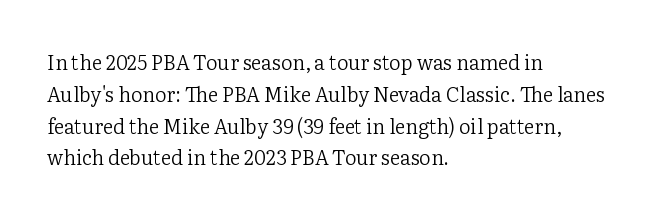
Q: Is the text bold? A: No.
Q: Is the text italic (slanted)? A: No, it is upright.
Q: Is the text underlined? A: No.
Q: How is the paragraph aligned? A: Left-aligned.
Q: Is the spacing between letters normal or unusually wide? A: Normal.
Q: Is the spacing between lines tight, normal or loose? A: Normal.
